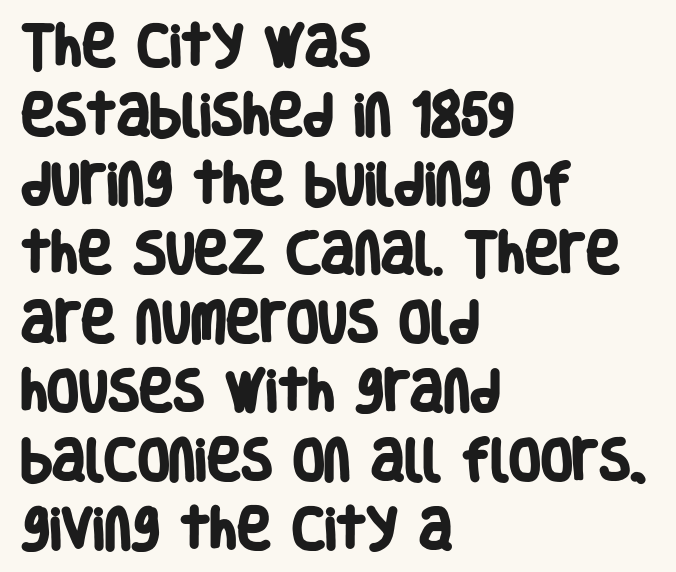
{"serif": "no", "bold": "yes", "weight": "heavy", "width": "condensed", "stroke_contrast": "low", "x_height": "large", "monospaced": "no", "underline": "no", "align": "left", "line_spacing": "normal", "line_spacing_ratio": 1.5, "letter_spacing": "normal", "letter_spacing_em": 0.0, "glyph_px": 46}
